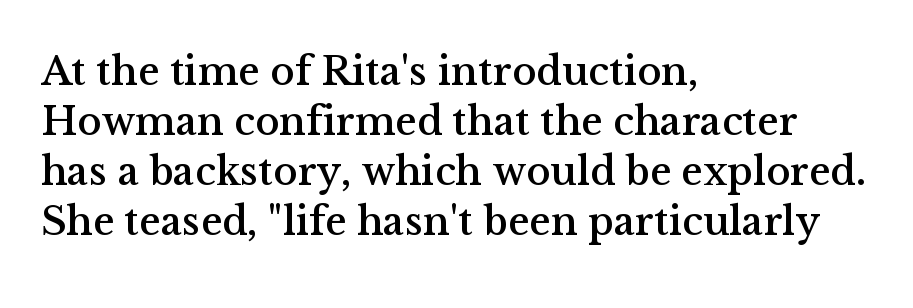
Q: Is the text italic (slanted)? A: No, it is upright.
Q: Is the typeface a serif or a sans-serif typeface? A: Serif.
Q: Is the text underlined? A: No.
Q: How is the paragraph aligned? A: Left-aligned.
Q: Is the spacing between letters normal or unusually wide? A: Normal.
Q: Width (condensed, normal, or wide)? A: Normal.
Q: Stroke contrast? A: Medium.
Q: x-height? A: Medium.
Q: Monospaced? A: No.
